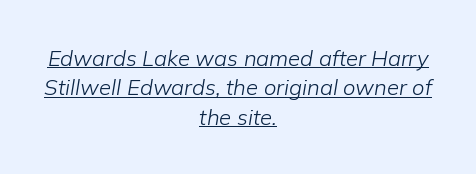
The sample's only ornament is a line tracing under the words. Interline gaps are of average width in this sample. Reading down the block, each line starts at a different indent, mirrored at its end. The letterforms sit at book weight or below.
